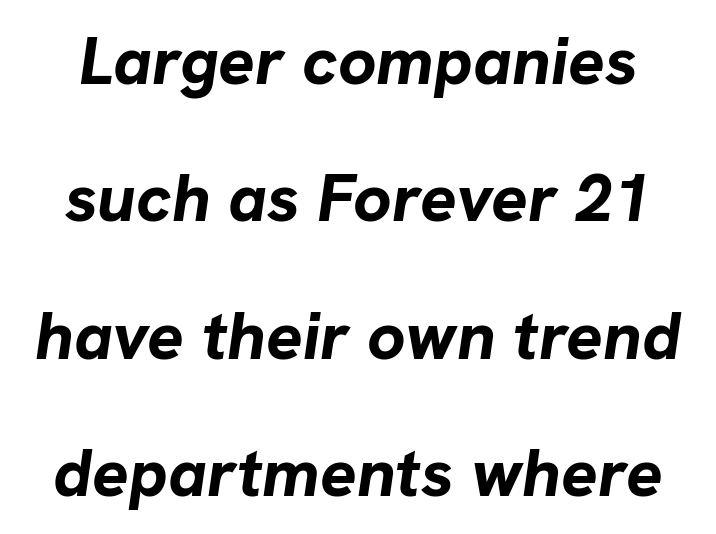
{"italic": "yes", "lean": "right", "slant_degrees": 8, "bold": "yes", "weight": "bold", "width": "normal", "stroke_contrast": "low", "x_height": "medium", "monospaced": "no", "underline": "no", "line_spacing": "loose", "line_spacing_ratio": 2.02, "letter_spacing": "normal", "letter_spacing_em": 0.0, "glyph_px": 68}
